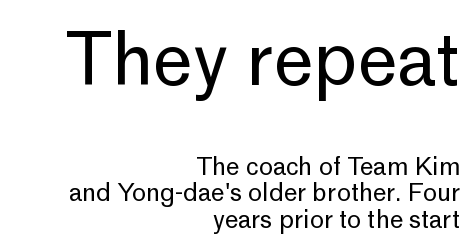
The image shows 71 px regular-weight sans-serif type, upright; set right-aligned, tight line spacing (1.1x), normal letter spacing, not underlined; the first (top) block is 2.96x larger; low stroke contrast and a medium x-height.
